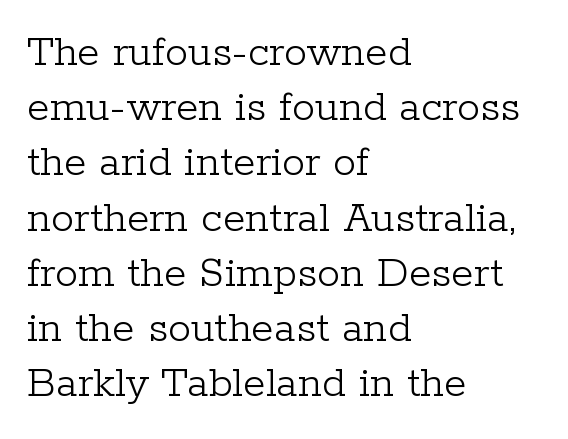
{"serif": "yes", "italic": "no", "bold": "no", "weight": "light", "width": "normal", "stroke_contrast": "low", "x_height": "medium", "monospaced": "no", "underline": "no", "align": "left", "line_spacing_ratio": 1.2, "letter_spacing": "normal", "letter_spacing_em": 0.0, "glyph_px": 46}
